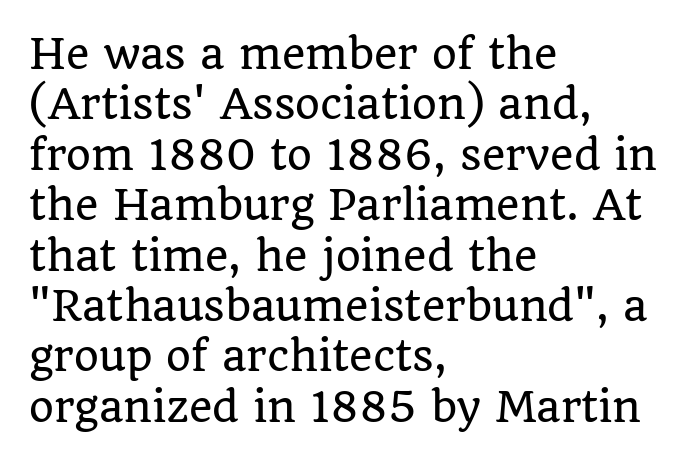
The image shows 40 px serif type, upright; set left-aligned, normal line spacing (1.26x), normal letter spacing, not underlined; low stroke contrast and a large x-height.
